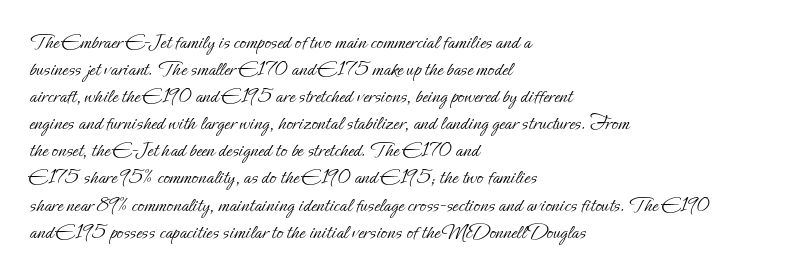
Q: Is the text bold? A: No.
Q: Is the text italic (slanted)? A: Yes.
Q: Is the text underlined? A: No.
Q: How is the paragraph aligned? A: Left-aligned.
Q: Is the spacing between letters normal or unusually wide? A: Normal.
Q: Is the spacing between lines tight, normal or loose? A: Normal.
